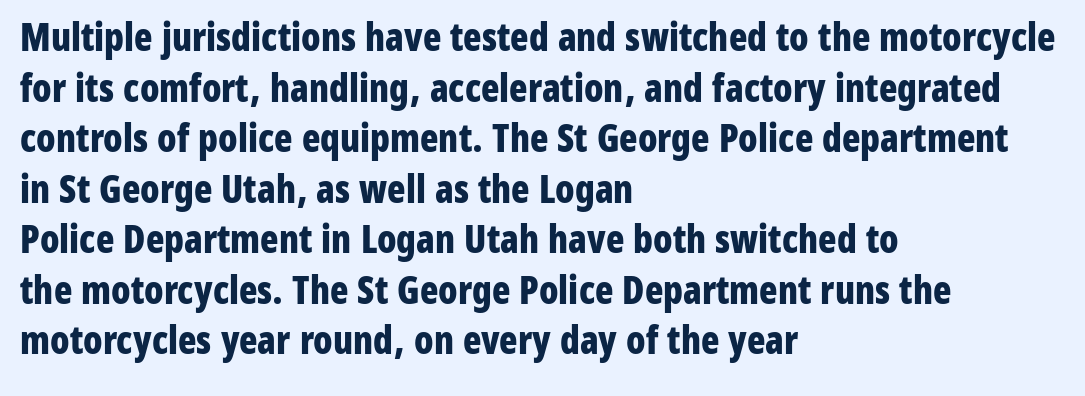
{"serif": "no", "italic": "no", "bold": "yes", "weight": "bold", "width": "condensed", "stroke_contrast": "low", "x_height": "medium", "monospaced": "no", "underline": "no", "align": "left", "line_spacing": "normal", "line_spacing_ratio": 1.33, "letter_spacing": "normal", "letter_spacing_em": 0.0, "glyph_px": 38}
